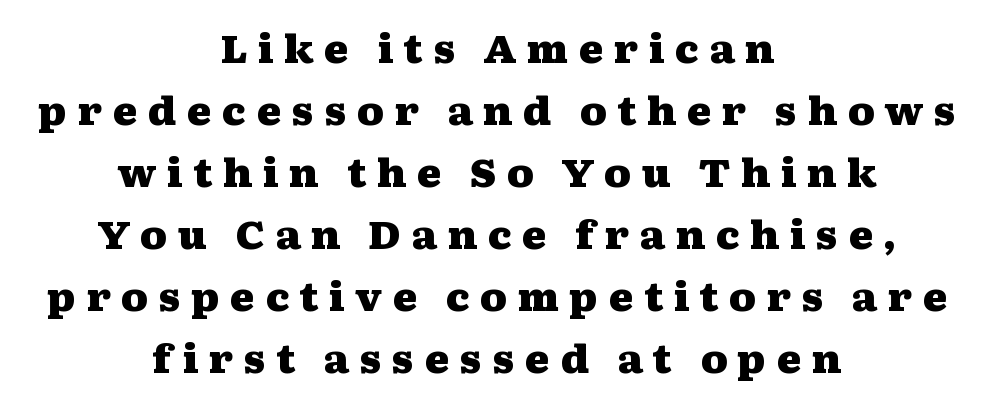
Q: Is the text bold? A: Yes.
Q: Is the text italic (slanted)? A: No, it is upright.
Q: Is the typeface a serif or a sans-serif typeface? A: Serif.
Q: Is the text underlined? A: No.
Q: How is the paragraph aligned? A: Centered.
Q: Is the spacing between letters normal or unusually wide? A: Unusually wide.
Q: Is the spacing between lines tight, normal or loose? A: Normal.
Q: Width (condensed, normal, or wide)? A: Wide.
Q: Stroke contrast? A: Medium.
Q: x-height? A: Medium.
Q: Monospaced? A: No.
